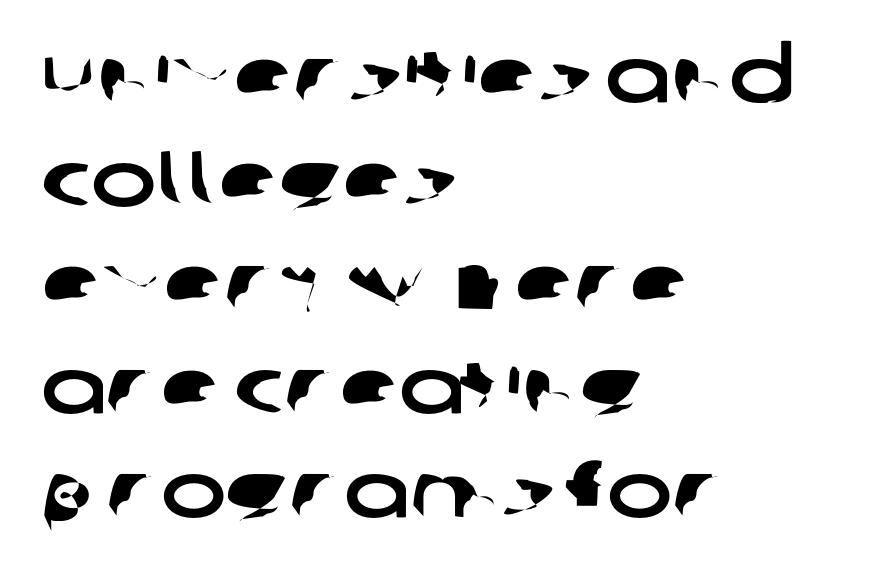
{"serif": "no", "width": "wide", "stroke_contrast": "low", "x_height": "large", "monospaced": "no", "underline": "no", "align": "left", "line_spacing": "normal", "line_spacing_ratio": 1.33, "letter_spacing": "normal", "letter_spacing_em": 0.0, "glyph_px": 78}
